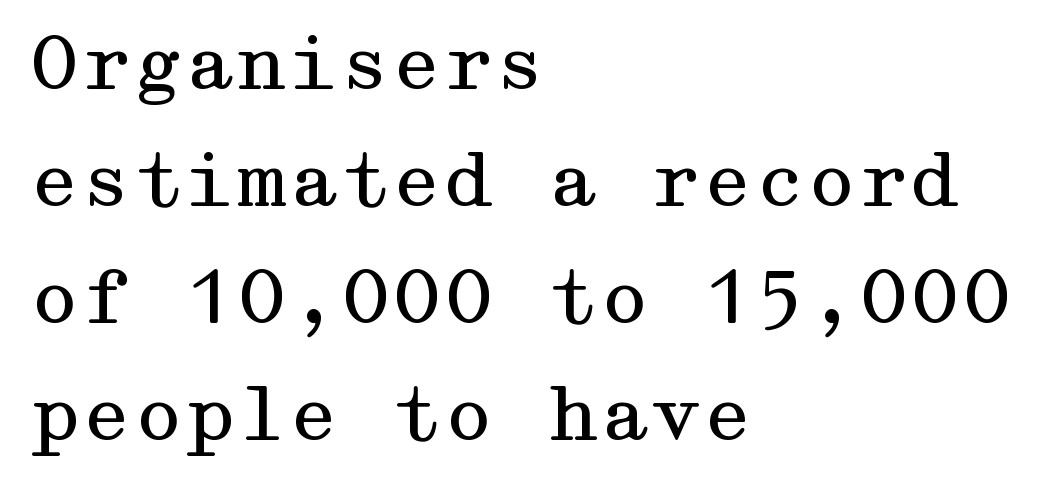
Vertical spacing — default. The tracking reads as untouched default to a designer's eye. Does the lettering tilt? It doesn't — this is upright. All the whitespace from short lines collects on the right.
